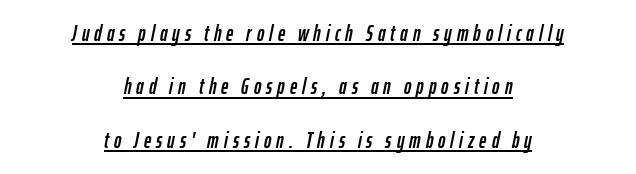
The image shows 22 px text type, italic (leaning right); set centered, loose line spacing (2.43x), unusually wide letter spacing (+0.23 em), underlined.
